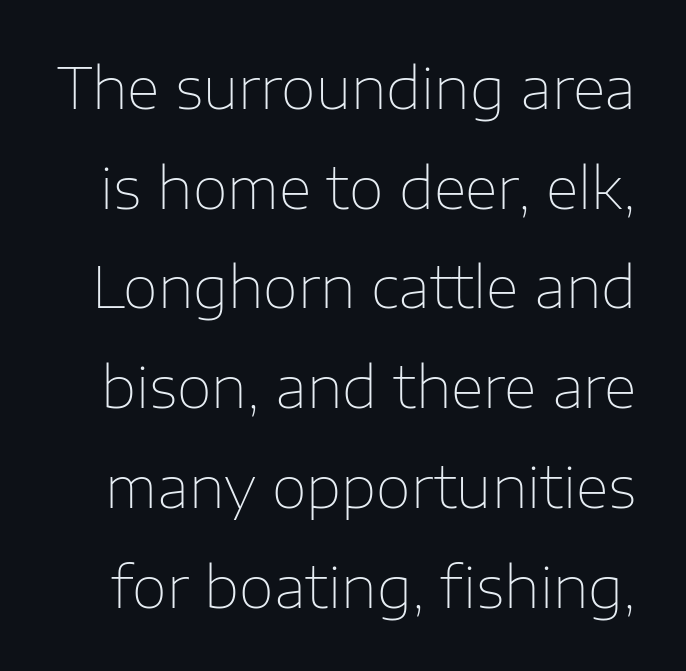
Tracking value appears to be zero — textbook default spacing. Unlike italic type, these characters show no tilt at all. Weight class: somewhere from thin through regular. Descenders hang freely into open space. These lines are rendered in a variable-pitch font.
